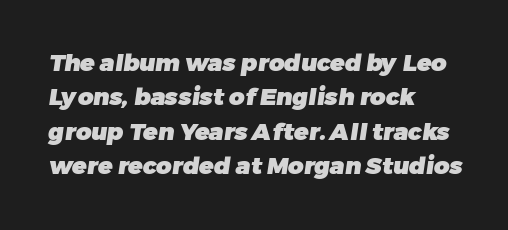
Caption: bold face, heavy strokes. Notice how descenders clear the ascenders below comfortably — that's standard leading. The specimen omits any rule beneath the text block's lines. Words appear dense and cohesive because spacing is normal. Visually the block forms a straight wall on the left and a jagged coastline on the right.
